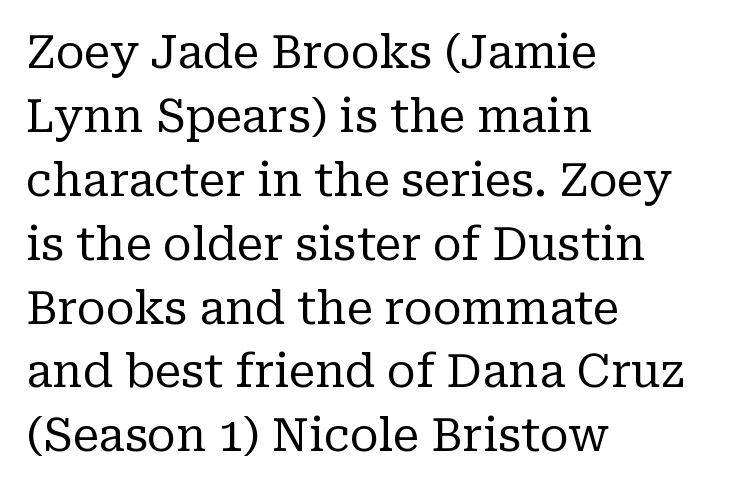
The image shows 45 px regular-weight serif type, upright; set left-aligned, normal line spacing (1.42x), normal letter spacing, not underlined; low stroke contrast and a medium x-height.
